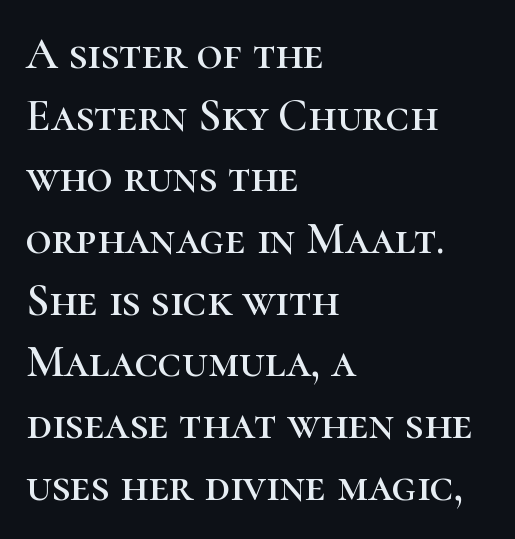
{"serif": "yes", "italic": "no", "width": "normal", "stroke_contrast": "high", "x_height": "medium", "monospaced": "no", "underline": "no", "align": "left", "line_spacing": "normal", "line_spacing_ratio": 1.37, "letter_spacing": "normal", "letter_spacing_em": 0.0, "glyph_px": 45}
